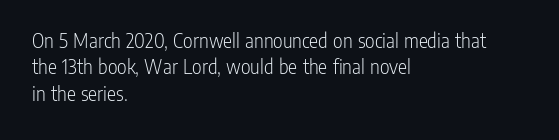
The image shows 21 px text type, upright; set left-aligned, normal line spacing (1.26x), normal letter spacing, not underlined.
